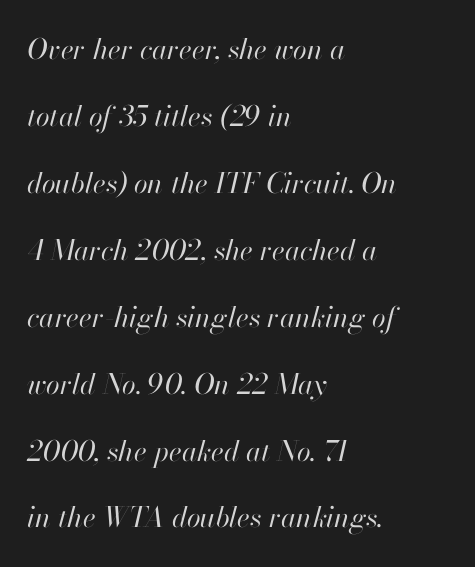
{"italic": "yes", "lean": "right", "slant_degrees": 13, "bold": "no", "weight": "regular", "width": "normal", "stroke_contrast": "high", "x_height": "small", "monospaced": "no", "underline": "no", "align": "left", "line_spacing": "loose", "line_spacing_ratio": 2.39, "letter_spacing": "normal", "letter_spacing_em": 0.0, "glyph_px": 28}
